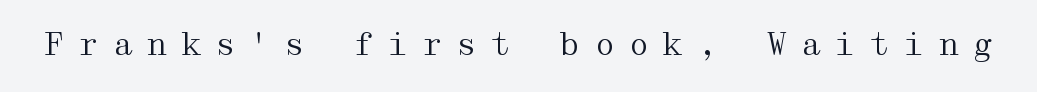
{"serif": "yes", "italic": "no", "bold": "no", "weight": "regular", "width": "wide", "stroke_contrast": "medium", "x_height": "medium", "underline": "no", "letter_spacing": "wide", "letter_spacing_em": 0.41, "glyph_px": 31}
